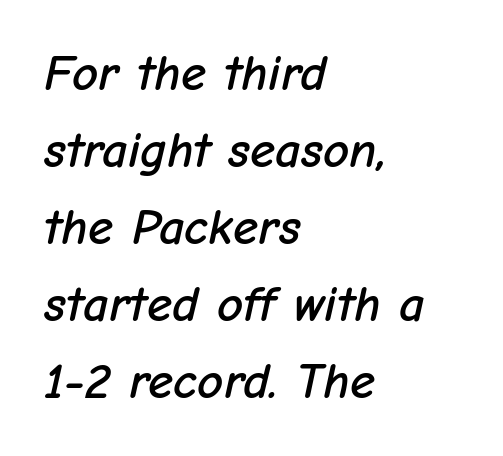
Quick note: underline off. Notice how descenders clear the ascenders below comfortably — that's standard leading. Think of a printed novel: that variable character pitch is what you see here. Would a proofreader flag this as italicized? Yes. Is the block centered? No — it sits flush against the left margin.
